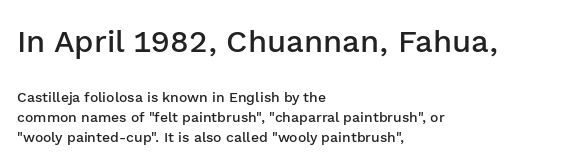
Q: Is the text bold? A: Semi-bold.
Q: Is the text italic (slanted)? A: No, it is upright.
Q: Is the typeface a serif or a sans-serif typeface? A: Sans-serif.
Q: Is the text underlined? A: No.
Q: How is the paragraph aligned? A: Left-aligned.
Q: Is the spacing between letters normal or unusually wide? A: Normal.
Q: Is the spacing between lines tight, normal or loose? A: Normal.
Q: Which block of text is set in a larger size, the first (top) or the second (bottom)? A: The first (top) one.
Q: Width (condensed, normal, or wide)? A: Normal.
Q: Stroke contrast? A: Low.
Q: x-height? A: Medium.
Q: Monospaced? A: No.
